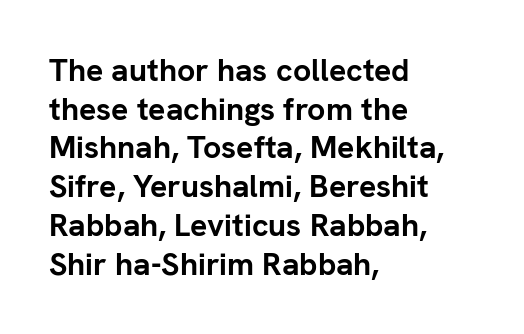
{"serif": "no", "italic": "no", "bold": "yes", "weight": "semibold", "width": "normal", "stroke_contrast": "low", "x_height": "medium", "monospaced": "no", "underline": "no", "align": "left", "line_spacing_ratio": 1.21, "letter_spacing": "normal", "letter_spacing_em": 0.0, "glyph_px": 32}
